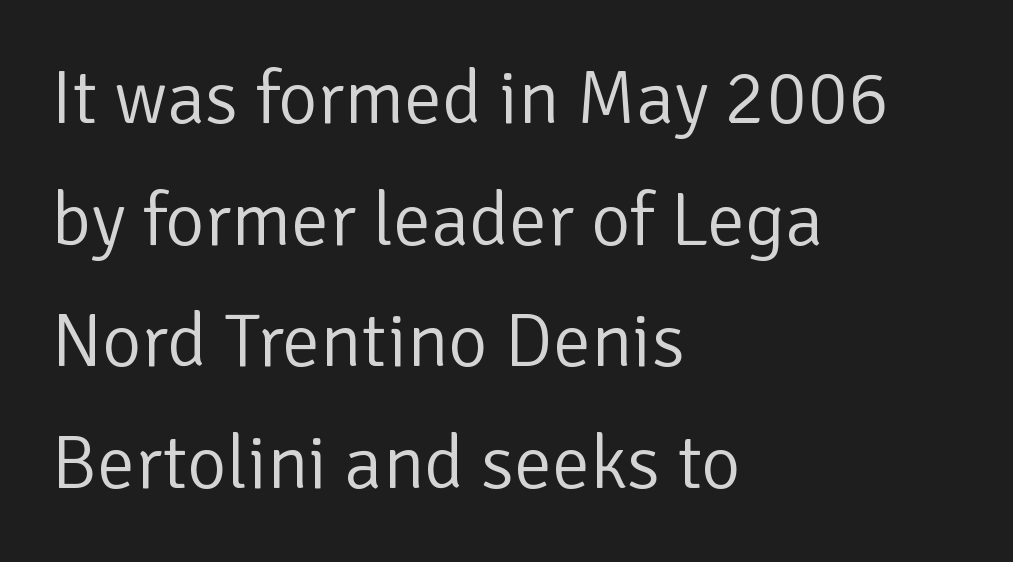
The image shows 76 px light sans-serif type, upright; set left-aligned, normal line spacing (1.6x), normal letter spacing, not underlined; low stroke contrast and a medium x-height.
